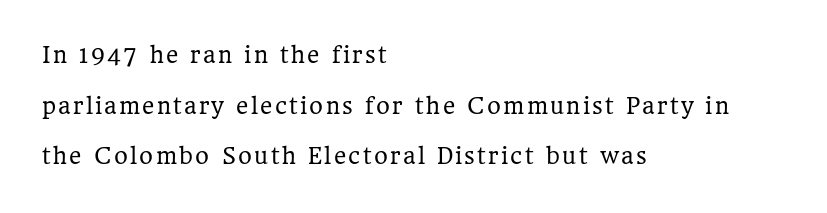
The image shows 21 px text type, upright; set left-aligned, loose line spacing (2.41x), not underlined.
